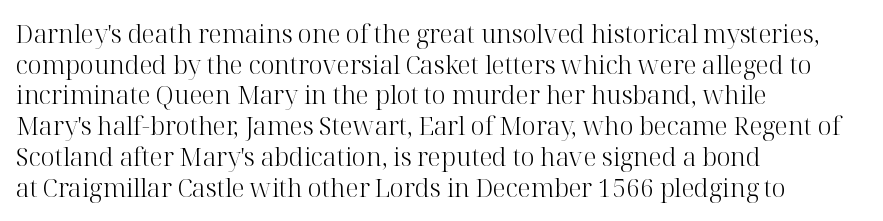
{"italic": "no", "bold": "no", "underline": "no", "align": "left", "line_spacing_ratio": 1.23, "letter_spacing": "normal", "letter_spacing_em": 0.0, "glyph_px": 25}
